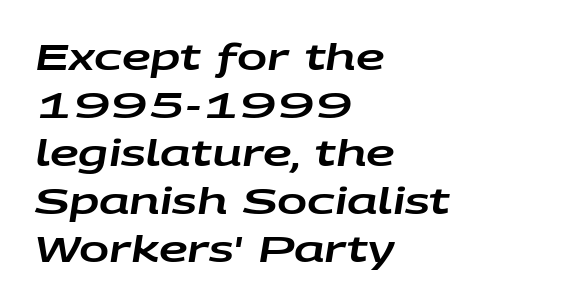
Q: Is the text italic (slanted)? A: Yes, it leans right by about 9 degrees.
Q: Is the text underlined? A: No.
Q: How is the paragraph aligned? A: Left-aligned.
Q: Is the spacing between letters normal or unusually wide? A: Normal.
Q: Is the spacing between lines tight, normal or loose? A: Normal.
Q: Width (condensed, normal, or wide)? A: Wide.
Q: Stroke contrast? A: Low.
Q: x-height? A: Large.
Q: Monospaced? A: No.
